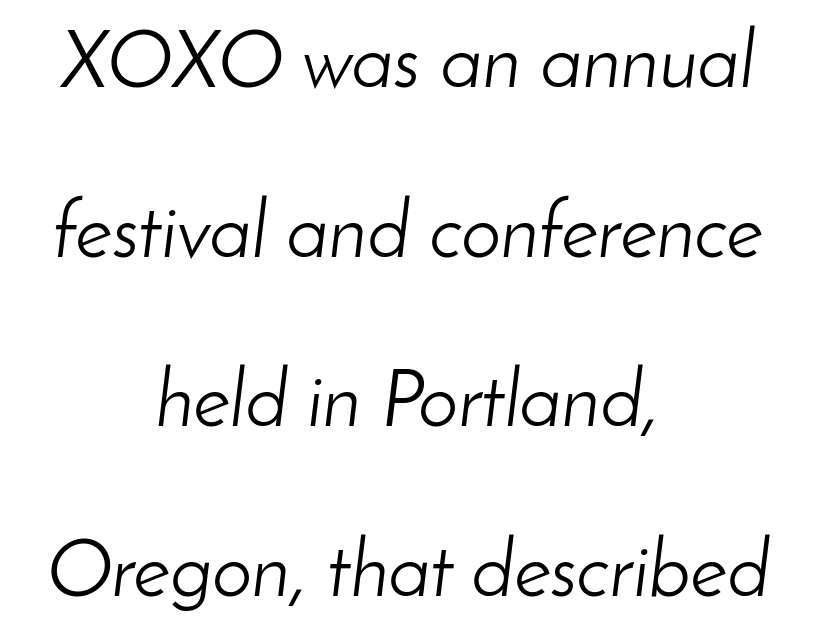
Q: Is the text bold? A: No.
Q: Is the text italic (slanted)? A: Yes, it leans right by about 8 degrees.
Q: Is the text underlined? A: No.
Q: How is the paragraph aligned? A: Centered.
Q: Is the spacing between letters normal or unusually wide? A: Normal.
Q: Is the spacing between lines tight, normal or loose? A: Loose.
Q: Width (condensed, normal, or wide)? A: Normal.
Q: Stroke contrast? A: Low.
Q: x-height? A: Small.
Q: Monospaced? A: No.
